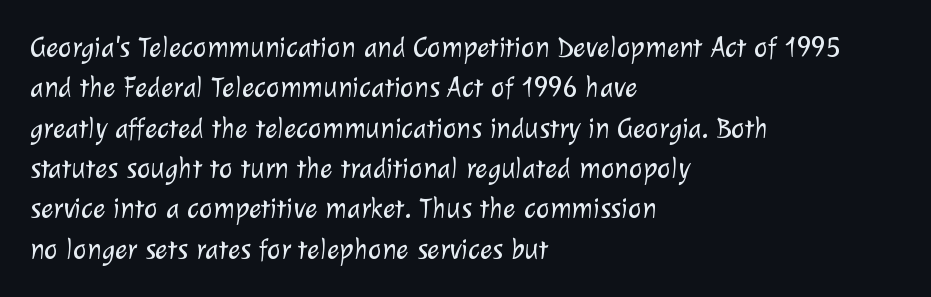
The image shows 29 px light sans-serif type; set left-aligned, normal line spacing (1.39x), normal letter spacing, not underlined; low stroke contrast and a medium x-height.
